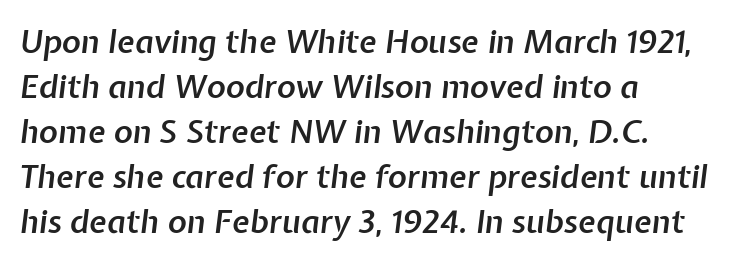
{"italic": "yes", "lean": "right", "slant_degrees": 7, "bold": "semi", "weight": "semibold", "width": "normal", "stroke_contrast": "low", "x_height": "medium", "monospaced": "no", "underline": "no", "align": "left", "line_spacing": "normal", "line_spacing_ratio": 1.41, "letter_spacing": "normal", "letter_spacing_em": 0.0, "glyph_px": 32}
